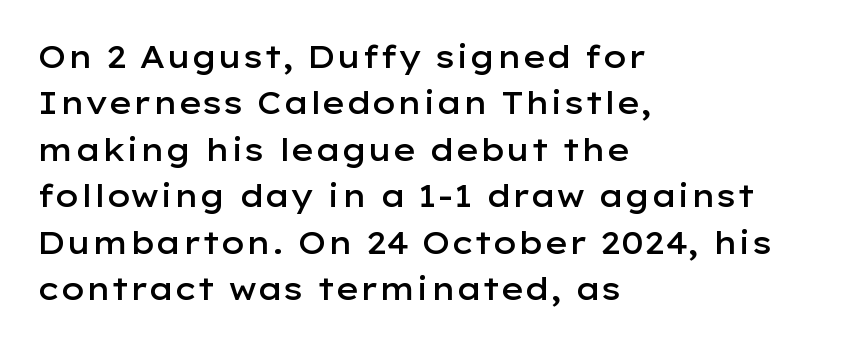
The specimen omits any rule beneath the text block's lines. This sample has the flowing, uneven cadence of proportional lettering. Bold? Not quite — semibold, heavier than regular but stopping short. Honestly, the row spacing looks completely unremarkable. Ascenders rise straight up at ninety degrees.
